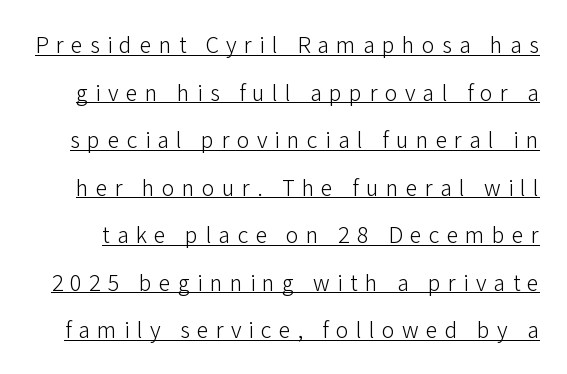
A continuous stroke trails under the words, as in a hyperlink. The axis of the letterforms is exactly vertical. This rendering widens character spacing well past its baseline value. If you measured baseline to baseline, you'd find a long distance.
